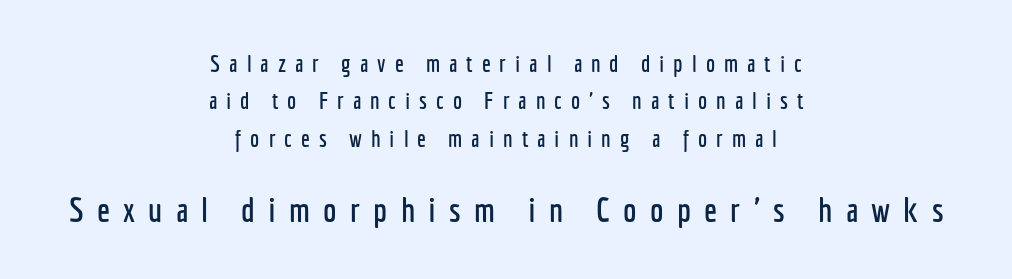
{"serif": "no", "italic": "no", "width": "condensed", "stroke_contrast": "low", "x_height": "medium", "monospaced": "no", "underline": "no", "align": "center", "line_spacing": "normal", "line_spacing_ratio": 1.62, "letter_spacing": "wide", "letter_spacing_em": 0.39, "larger_block": "second", "size_ratio": 1.48, "glyph_px": 34}
